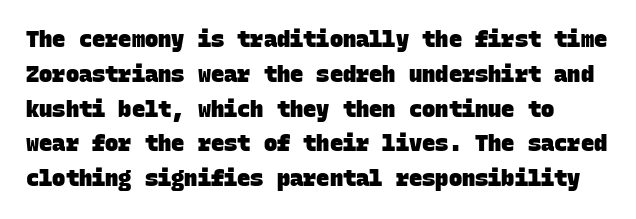
The image shows 22 px bold type; set normal line spacing (1.58x), normal letter spacing, not underlined.
